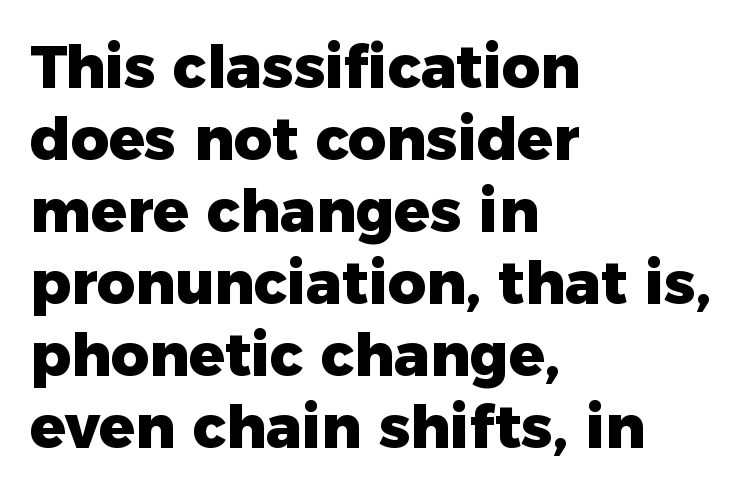
{"serif": "no", "italic": "no", "bold": "yes", "weight": "heavy", "width": "normal", "stroke_contrast": "low", "x_height": "medium", "monospaced": "no", "underline": "no", "align": "left", "line_spacing_ratio": 1.22, "letter_spacing": "normal", "letter_spacing_em": 0.0, "glyph_px": 59}
